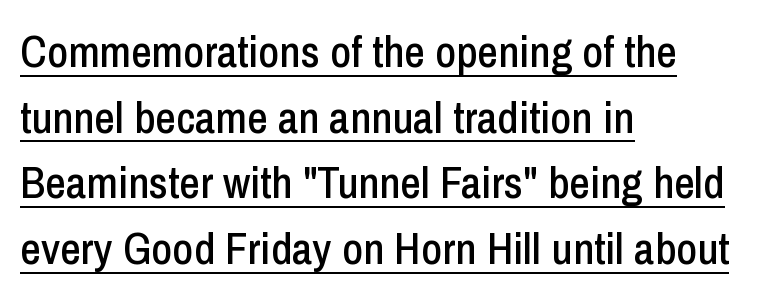
The lines are quadded left. Unlike a traditional serif, this face leaves its strokes unadorned. Vertically, the passage feels balanced, rows spaced as you'd expect. The letters advance in unequal steps, a hallmark of proportional type. Spacing between characters is what you'd get straight out of the box. A baseline rule has been typeset under these characters.
